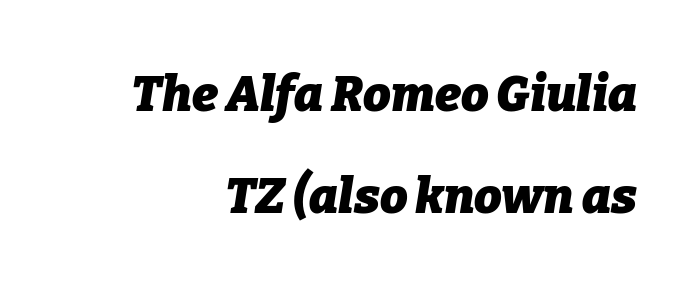
{"italic": "yes", "lean": "right", "slant_degrees": 9, "bold": "yes", "weight": "heavy", "width": "normal", "stroke_contrast": "low", "x_height": "medium", "monospaced": "no", "underline": "no", "align": "right", "line_spacing": "loose", "line_spacing_ratio": 2.09, "letter_spacing": "normal", "letter_spacing_em": 0.0, "glyph_px": 49}
